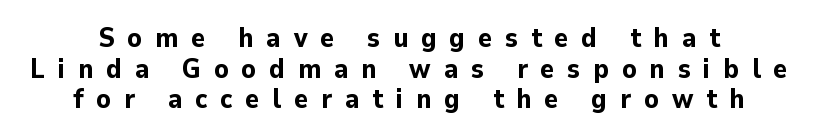
{"italic": "no", "bold": "yes", "underline": "no", "line_spacing": "tight", "line_spacing_ratio": 1.13, "letter_spacing": "wide", "letter_spacing_em": 0.47, "glyph_px": 27}
